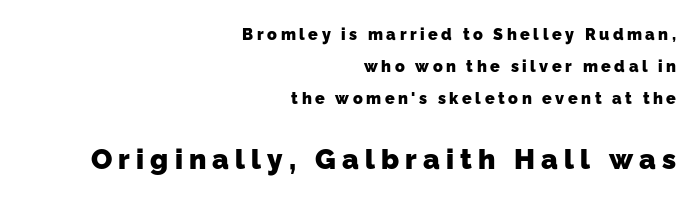
Nope, no serifs anywhere on these letters. The face used here is proportionally spaced, like ordinary book or web type. Alignment: flush right. This block would shrink considerably if given ordinary leading; it's expanded now. The foot of each line stays bare and open.
